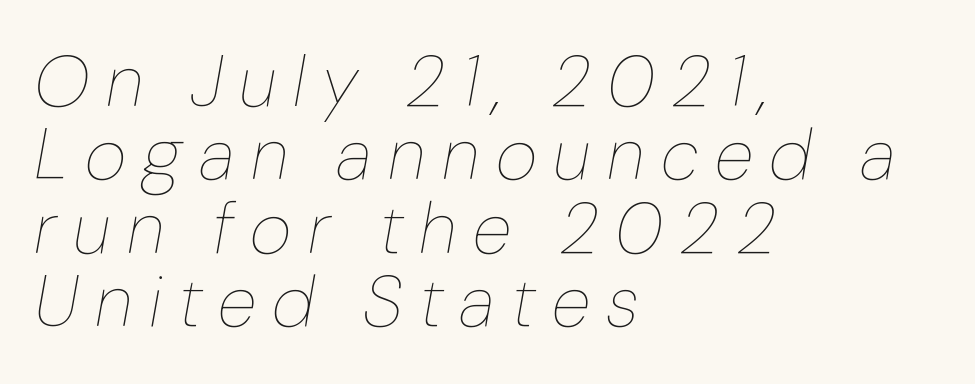
The image shows 72 px thin type, italic (leaning right); set left-aligned, tight line spacing (1.02x), unusually wide letter spacing (+0.23 em), not underlined; low stroke contrast and a medium x-height.
